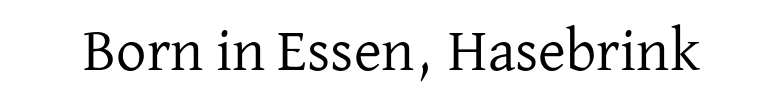
{"serif": "yes", "italic": "no", "bold": "no", "weight": "regular", "width": "normal", "stroke_contrast": "low", "x_height": "medium", "monospaced": "no", "underline": "no", "letter_spacing": "normal", "letter_spacing_em": 0.0, "glyph_px": 60}
